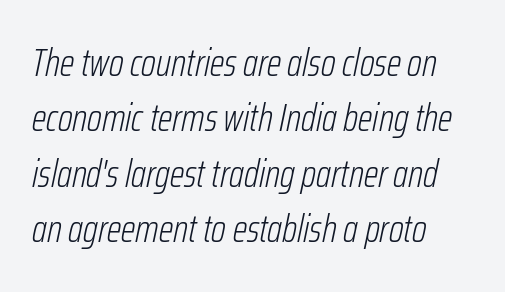
Q: Is the text bold? A: No.
Q: Is the text italic (slanted)? A: Yes, it leans right by about 12 degrees.
Q: Is the text underlined? A: No.
Q: How is the paragraph aligned? A: Left-aligned.
Q: Is the spacing between letters normal or unusually wide? A: Normal.
Q: Is the spacing between lines tight, normal or loose? A: Normal.
Q: Width (condensed, normal, or wide)? A: Condensed.
Q: Stroke contrast? A: Low.
Q: x-height? A: Medium.
Q: Monospaced? A: No.
